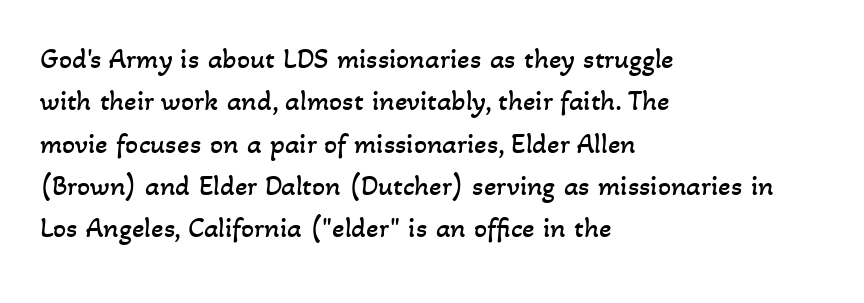
The image shows 29 px regular-weight type; set left-aligned, normal line spacing (1.46x), normal letter spacing, not underlined; low stroke contrast and a small x-height.
